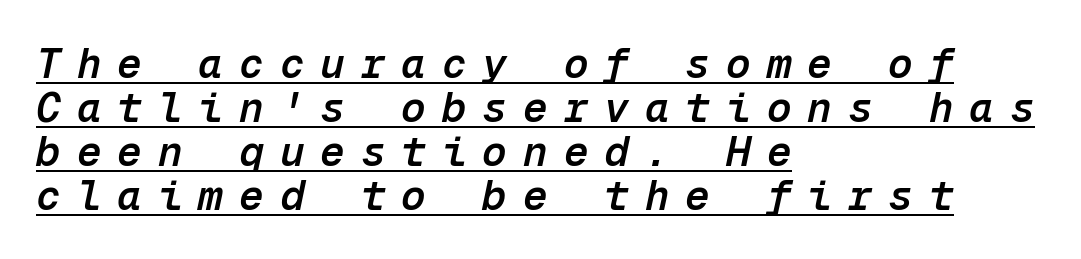
The image shows 41 px semibold type, italic (leaning right), monospaced; set left-aligned, tight line spacing (1.07x), unusually wide letter spacing (+0.39 em), underlined; low stroke contrast and a medium x-height.
